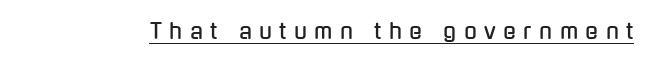
The image shows 21 px text type, upright; set unusually wide letter spacing (+0.36 em), underlined.
